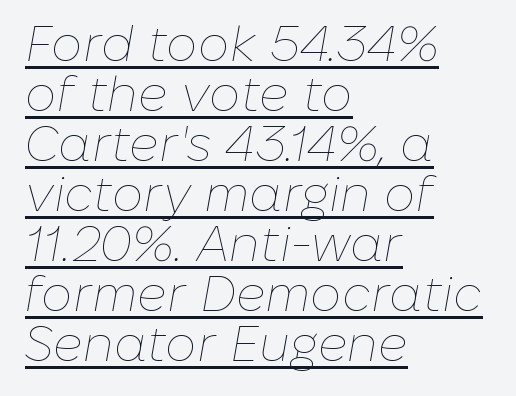
The image shows 50 px thin type, italic (leaning right); set left-aligned, tight line spacing (1.0x), normal letter spacing, underlined; low stroke contrast and a medium x-height.
